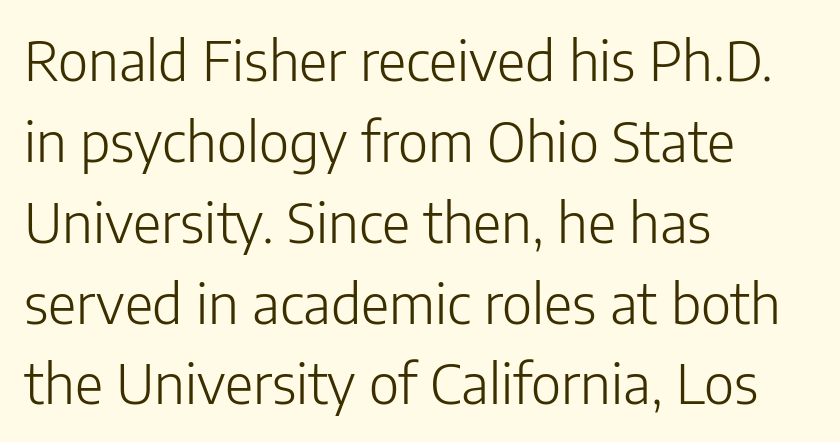
Q: Is the text bold? A: No.
Q: Is the text italic (slanted)? A: No, it is upright.
Q: Is the typeface a serif or a sans-serif typeface? A: Sans-serif.
Q: Is the text underlined? A: No.
Q: How is the paragraph aligned? A: Left-aligned.
Q: Is the spacing between letters normal or unusually wide? A: Normal.
Q: Is the spacing between lines tight, normal or loose? A: Normal.
Q: Width (condensed, normal, or wide)? A: Normal.
Q: Stroke contrast? A: Low.
Q: x-height? A: Medium.
Q: Monospaced? A: No.
